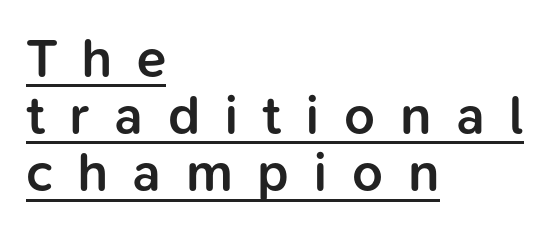
{"serif": "no", "italic": "no", "bold": "semi", "weight": "semibold", "width": "normal", "stroke_contrast": "low", "x_height": "medium", "monospaced": "no", "underline": "yes", "align": "left", "line_spacing": "tight", "line_spacing_ratio": 1.06, "letter_spacing": "wide", "letter_spacing_em": 0.46, "glyph_px": 54}
